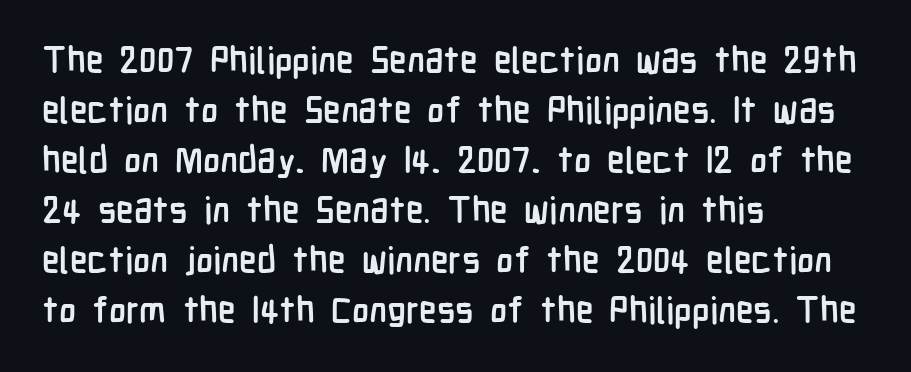
The image shows 36 px semibold, condensed sans-serif type, upright; set left-aligned, normal line spacing (1.39x), normal letter spacing, not underlined; low stroke contrast and a medium x-height.
